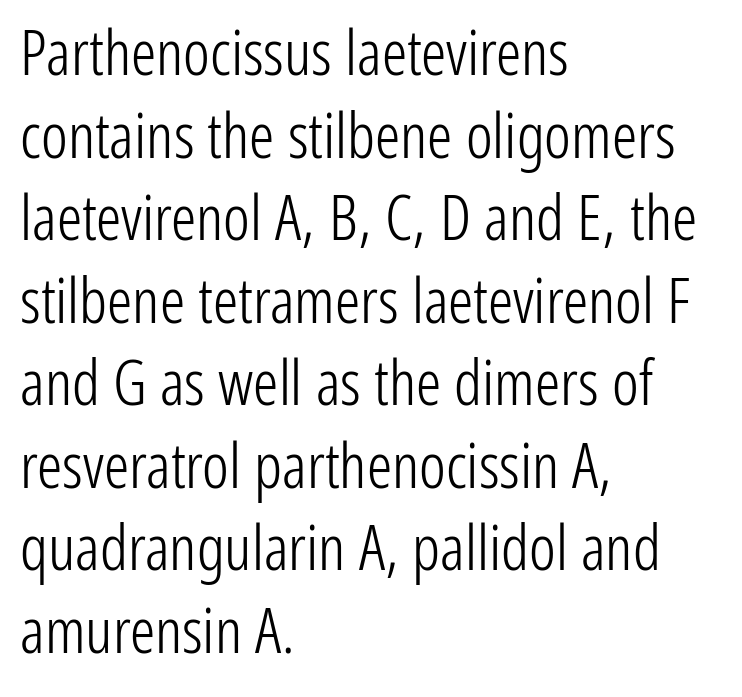
The image shows 63 px light, condensed sans-serif type, upright; set left-aligned, normal line spacing (1.31x), normal letter spacing, not underlined; low stroke contrast and a medium x-height.
